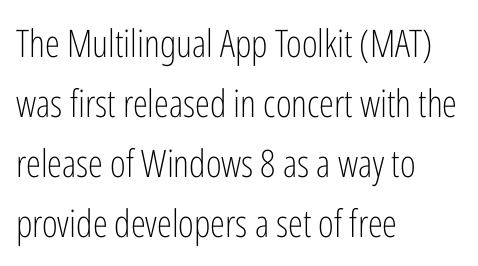
The image shows 38 px light, condensed sans-serif type, upright; set left-aligned, normal line spacing (1.58x), normal letter spacing, not underlined; low stroke contrast and a medium x-height.
